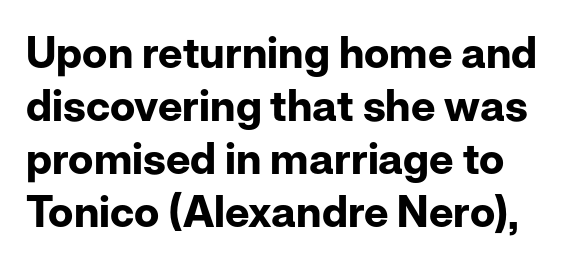
{"serif": "no", "italic": "no", "bold": "yes", "weight": "bold", "width": "normal", "stroke_contrast": "low", "x_height": "medium", "monospaced": "no", "underline": "no", "line_spacing_ratio": 1.23, "letter_spacing": "normal", "letter_spacing_em": 0.0, "glyph_px": 43}
